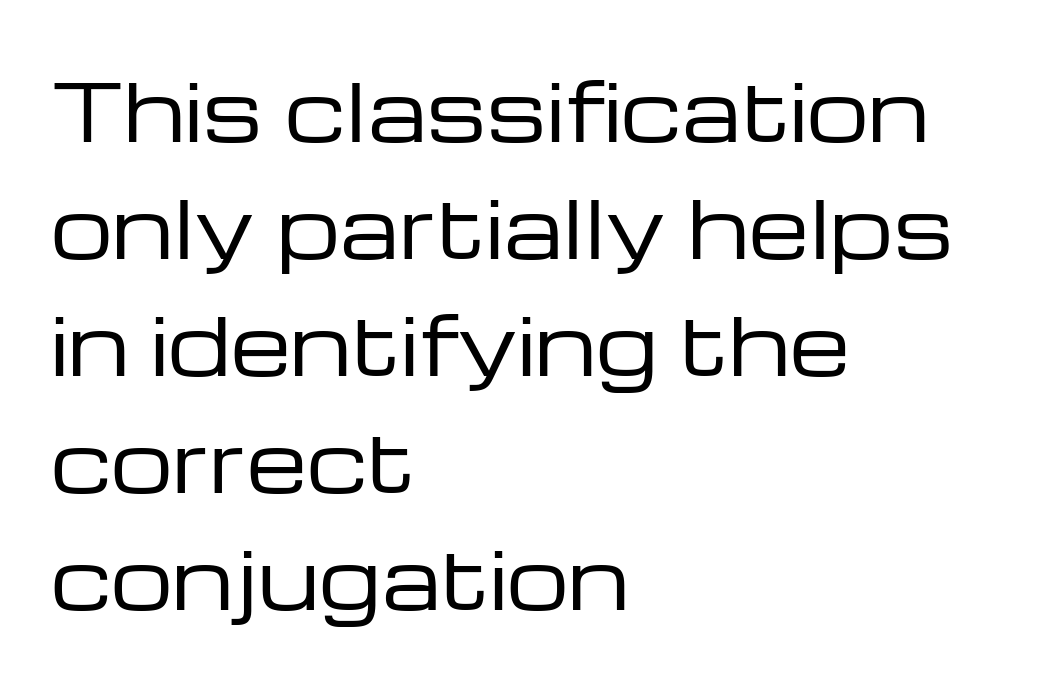
The weight would be labelled regular, book, light, or lighter still. Is this a fixed-width face? No — the glyphs have proportional, varying widths. The lines in this sample share a left origin and differ only in where they stop. Any mark beneath the type? The region is blank. How would I describe the line gaps? Plain and ordinary. If you drew a line through each stem, it would be perfectly vertical.
